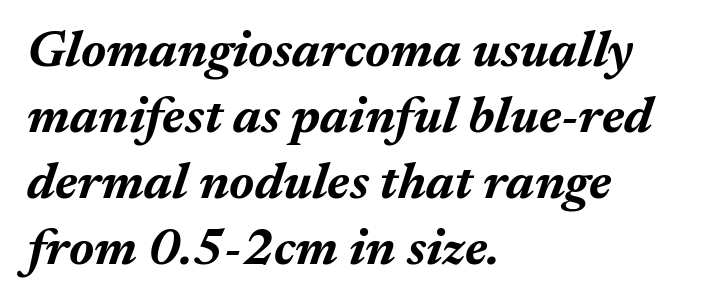
The image shows 52 px bold type, italic (leaning right); set left-aligned, normal line spacing (1.27x), normal letter spacing, not underlined; medium stroke contrast and a medium x-height.
